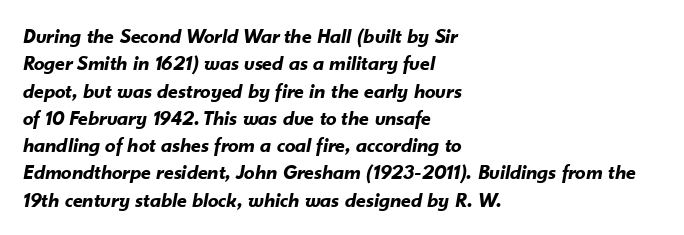
Q: Is the text bold? A: Yes.
Q: Is the text italic (slanted)? A: Yes, it leans right by about 10 degrees.
Q: Is the text underlined? A: No.
Q: How is the paragraph aligned? A: Left-aligned.
Q: Is the spacing between letters normal or unusually wide? A: Normal.
Q: Is the spacing between lines tight, normal or loose? A: Normal.
